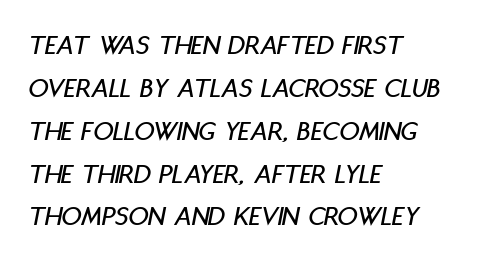
Q: Is the text italic (slanted)? A: Yes, it leans right by about 11 degrees.
Q: Is the text underlined? A: No.
Q: How is the paragraph aligned? A: Left-aligned.
Q: Is the spacing between letters normal or unusually wide? A: Normal.
Q: Is the spacing between lines tight, normal or loose? A: Normal.
Q: Width (condensed, normal, or wide)? A: Condensed.
Q: Stroke contrast? A: Low.
Q: x-height? A: Large.
Q: Monospaced? A: No.
